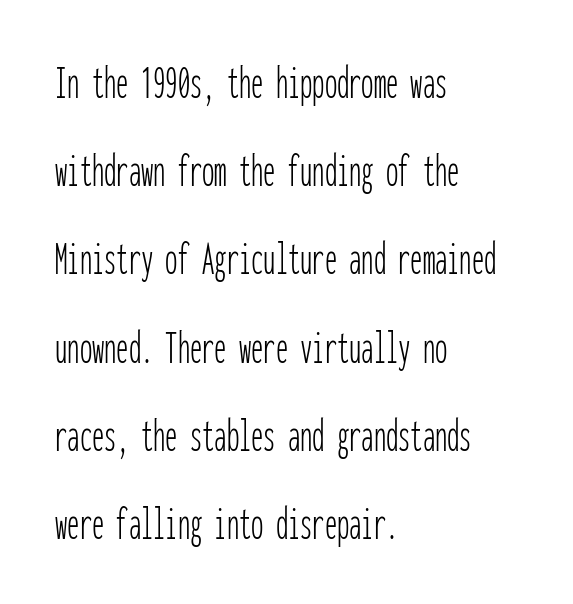
Q: Is the text bold? A: No.
Q: Is the text italic (slanted)? A: No, it is upright.
Q: Is the typeface a serif or a sans-serif typeface? A: Sans-serif.
Q: Is the text underlined? A: No.
Q: How is the paragraph aligned? A: Left-aligned.
Q: Is the spacing between letters normal or unusually wide? A: Normal.
Q: Width (condensed, normal, or wide)? A: Condensed.
Q: Stroke contrast? A: Low.
Q: x-height? A: Medium.
Q: Monospaced? A: Yes.
